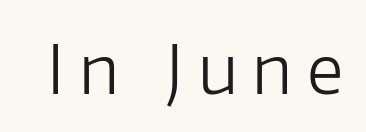
Q: Is the text bold? A: No.
Q: Is the text italic (slanted)? A: No, it is upright.
Q: Is the typeface a serif or a sans-serif typeface? A: Sans-serif.
Q: Is the text underlined? A: No.
Q: Is the spacing between letters normal or unusually wide? A: Unusually wide.
Q: Width (condensed, normal, or wide)? A: Normal.
Q: Stroke contrast? A: Low.
Q: x-height? A: Medium.
Q: Monospaced? A: No.
